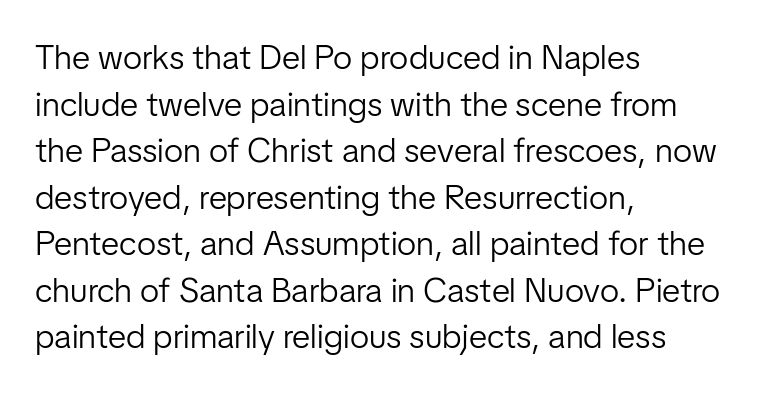
The image shows 34 px light sans-serif type, upright; set left-aligned, normal line spacing (1.37x), normal letter spacing, not underlined; low stroke contrast and a medium x-height.
